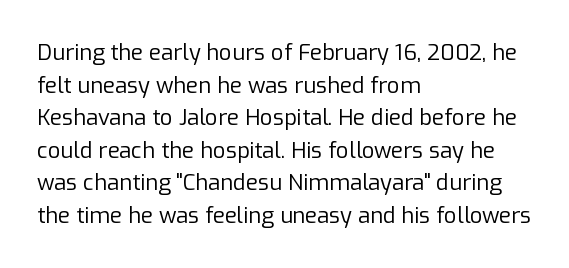
Q: Is the text bold? A: No.
Q: Is the text italic (slanted)? A: No, it is upright.
Q: Is the text underlined? A: No.
Q: How is the paragraph aligned? A: Left-aligned.
Q: Is the spacing between letters normal or unusually wide? A: Normal.
Q: Is the spacing between lines tight, normal or loose? A: Normal.
